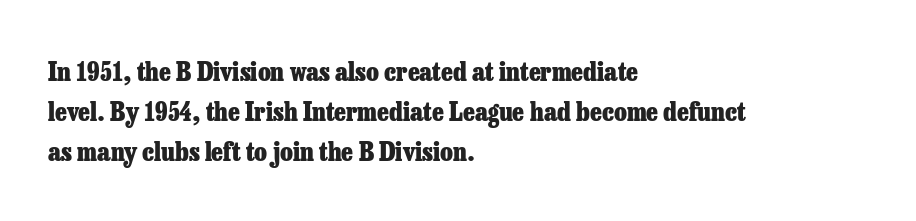
The image shows 26 px bold type, upright; set left-aligned, normal line spacing (1.53x), normal letter spacing, not underlined.
